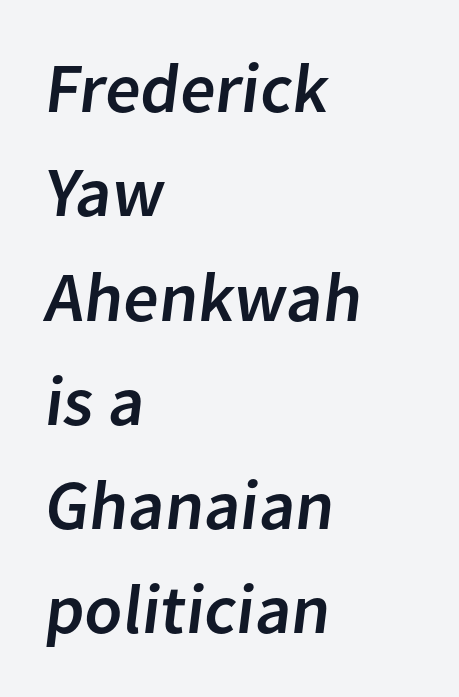
The image shows 70 px sans-serif type; set left-aligned, normal line spacing (1.49x), normal letter spacing, not underlined; low stroke contrast and a medium x-height.
